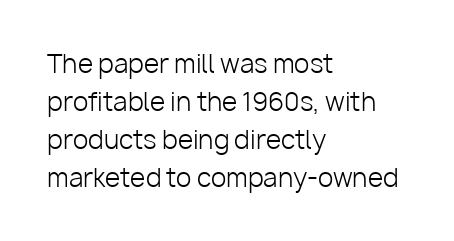
The image shows 25 px text type, upright; set left-aligned, normal line spacing (1.52x), normal letter spacing, not underlined.
